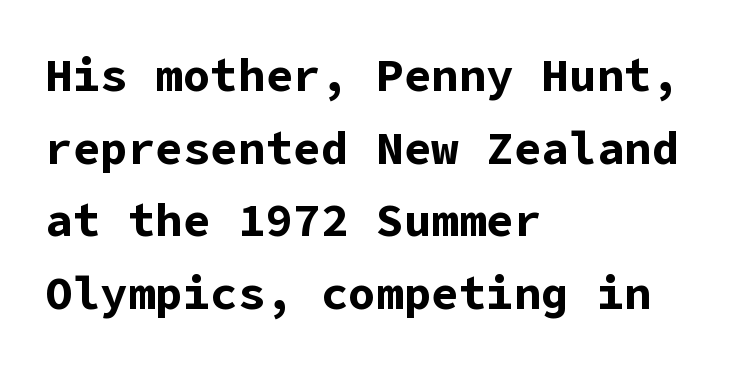
The image shows 46 px bold sans-serif type, upright; set left-aligned, normal line spacing (1.58x), normal letter spacing, not underlined; low stroke contrast and a medium x-height.
